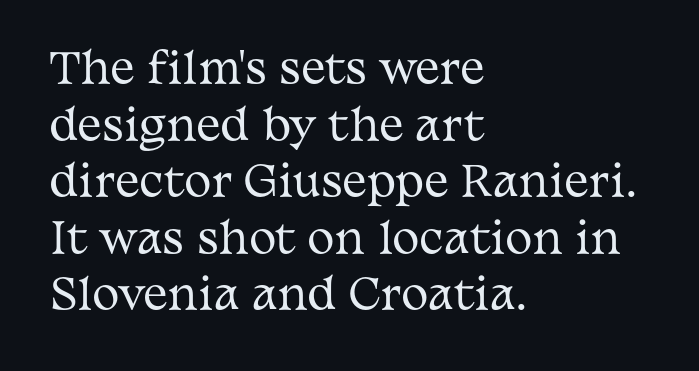
Has an underline been added? It has not. Nothing heavy about these letters — not bold at all. Varying glyph widths throughout — classic text-font behaviour. Words appear dense and cohesive because spacing is normal. This sample is left-justified, so line endings fall wherever the words run out.
